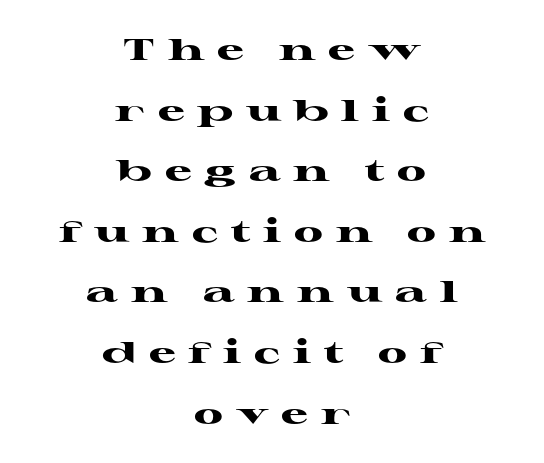
Q: Is the text bold? A: Yes.
Q: Is the text italic (slanted)? A: No, it is upright.
Q: Is the typeface a serif or a sans-serif typeface? A: Serif.
Q: Is the text underlined? A: No.
Q: How is the paragraph aligned? A: Centered.
Q: Is the spacing between letters normal or unusually wide? A: Unusually wide.
Q: Is the spacing between lines tight, normal or loose? A: Loose.
Q: Width (condensed, normal, or wide)? A: Wide.
Q: Stroke contrast? A: High.
Q: x-height? A: Medium.
Q: Monospaced? A: No.
